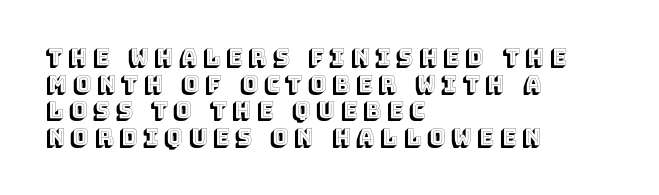
Q: Is the text italic (slanted)? A: No, it is upright.
Q: Is the text underlined? A: No.
Q: How is the paragraph aligned? A: Left-aligned.
Q: Is the spacing between letters normal or unusually wide? A: Unusually wide.
